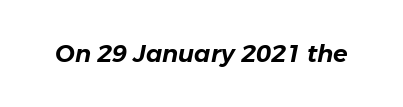
{"italic": "yes", "lean": "right", "slant_degrees": 11, "underline": "no", "letter_spacing": "normal", "letter_spacing_em": 0.0, "glyph_px": 24}
